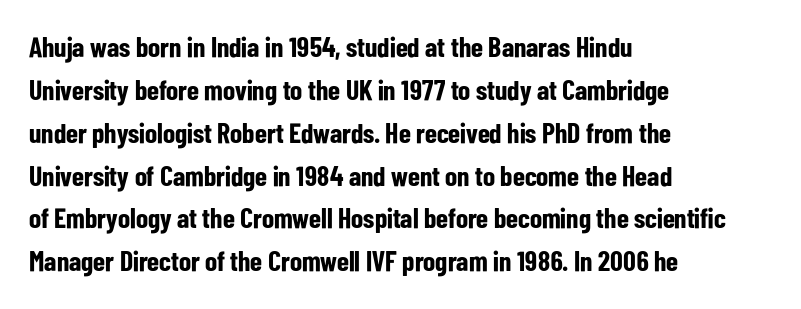
The lines are quadded left. Here the designer chose a conventional face with non-uniform glyph widths. The string is rendered with underlining switched off. The letters stand upright; this is a roman face. Observe the absence of serifs on each vertical stroke in this sample. The gaps between neighbouring characters are ordinary and unremarkable.
